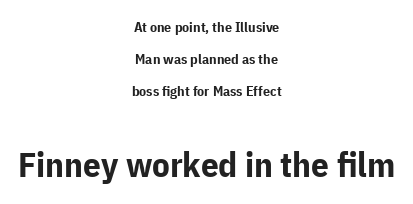
The image shows 35 px bold sans-serif type, upright; set centered, loose line spacing (2.28x), normal letter spacing, not underlined; the second (bottom) block is 2.5x larger; low stroke contrast and a medium x-height.
